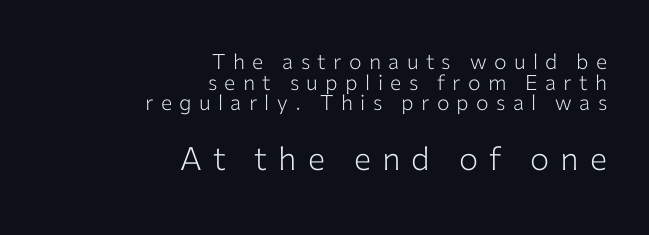
The image shows 32 px light sans-serif type, upright; set right-aligned, tight line spacing (0.98x), unusually wide letter spacing (+0.35 em), not underlined; the second (bottom) block is 1.52x larger; low stroke contrast and a medium x-height.
